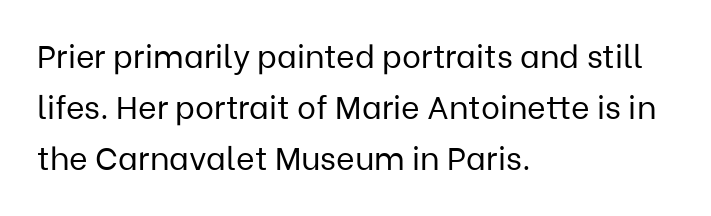
A bare baseline throughout the passage. The glyphs in this specimen are sans serif. The font sits on the lighter half of the weight spectrum, regular included. Rendered with straight, roman letterforms. Character widths vary here, with narrow letters taking less room than wide ones.
